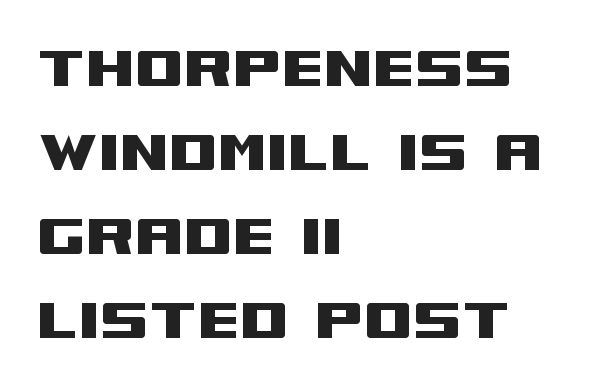
The image shows 70 px wide sans-serif type, upright; set left-aligned, line spacing 1.2x, normal letter spacing, not underlined; medium stroke contrast and a large x-height.
